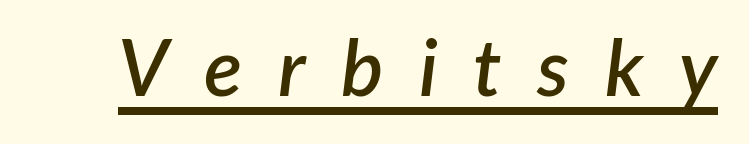
{"italic": "yes", "lean": "right", "slant_degrees": 7, "bold": "semi", "weight": "semibold", "width": "normal", "stroke_contrast": "low", "x_height": "medium", "monospaced": "no", "underline": "yes", "letter_spacing": "wide", "letter_spacing_em": 0.45, "glyph_px": 79}
